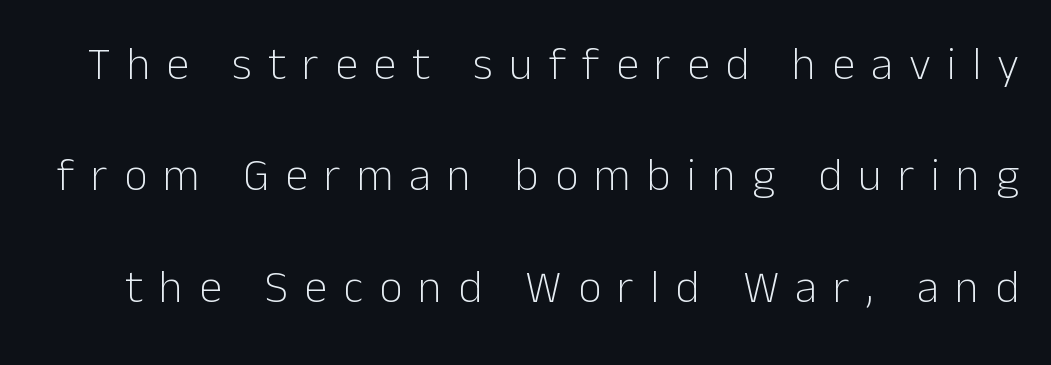
The image shows 46 px light sans-serif type, upright; set loose line spacing (2.42x), unusually wide letter spacing (+0.35 em), not underlined; low stroke contrast and a medium x-height.
